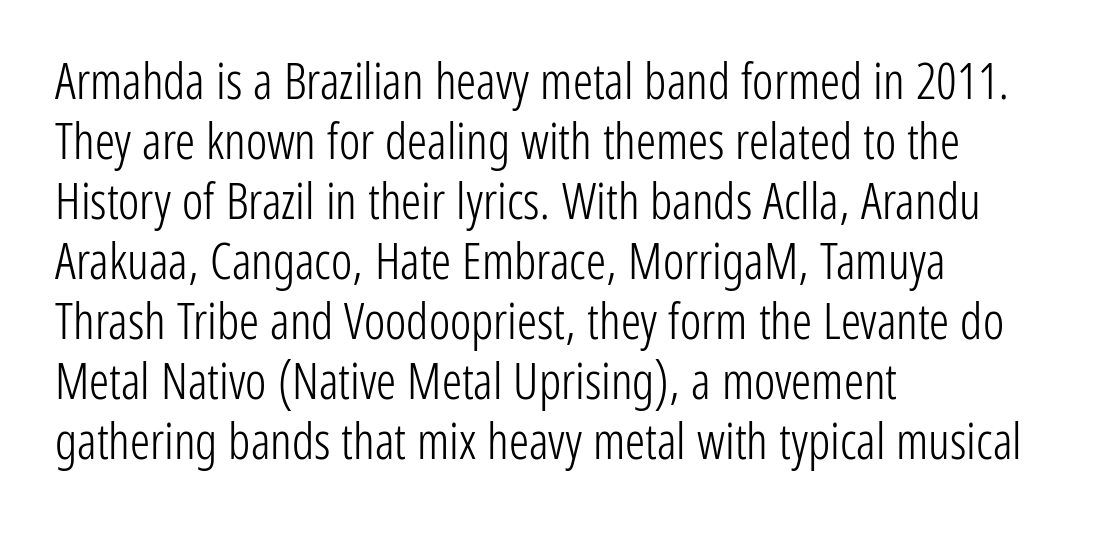
{"serif": "no", "italic": "no", "bold": "no", "weight": "light", "width": "condensed", "stroke_contrast": "low", "x_height": "medium", "monospaced": "no", "underline": "no", "align": "left", "line_spacing_ratio": 1.2, "letter_spacing": "normal", "letter_spacing_em": 0.0, "glyph_px": 50}
